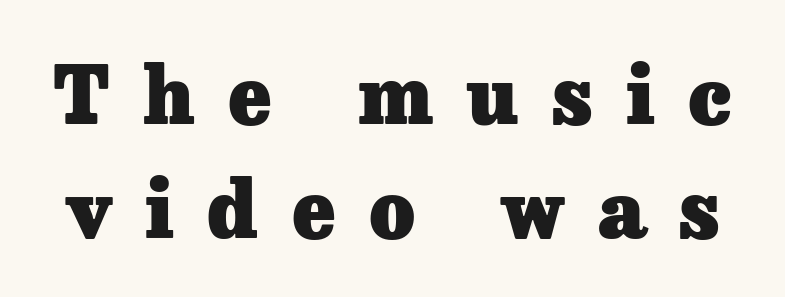
Evenly set lines give the paragraph a standard silhouette. The characters look thick and weighty, a clear bold. Nobody drew a line under any word here. Compared with typical body copy, the letter spacing here is much looser. Notice how the stems are strictly vertical — no italics here.
